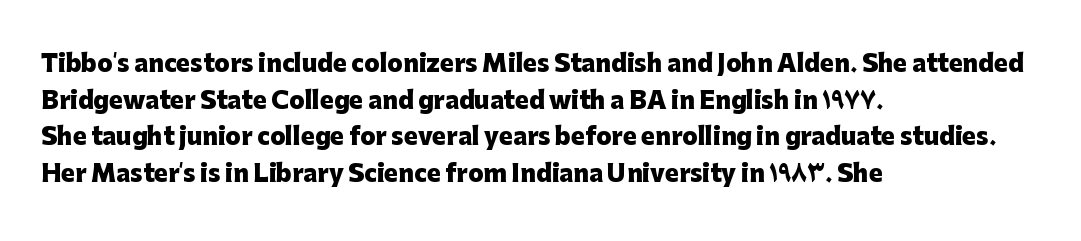
{"italic": "no", "bold": "yes", "underline": "no", "align": "left", "line_spacing": "normal", "line_spacing_ratio": 1.59, "letter_spacing": "normal", "letter_spacing_em": 0.0, "glyph_px": 23}
